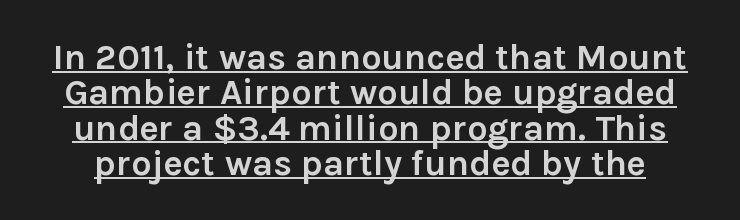
Q: Is the text bold? A: Yes.
Q: Is the text italic (slanted)? A: No, it is upright.
Q: Is the typeface a serif or a sans-serif typeface? A: Sans-serif.
Q: Is the text underlined? A: Yes.
Q: Is the spacing between letters normal or unusually wide? A: Normal.
Q: Is the spacing between lines tight, normal or loose? A: Tight.
Q: Width (condensed, normal, or wide)? A: Normal.
Q: x-height? A: Medium.
Q: Monospaced? A: No.
